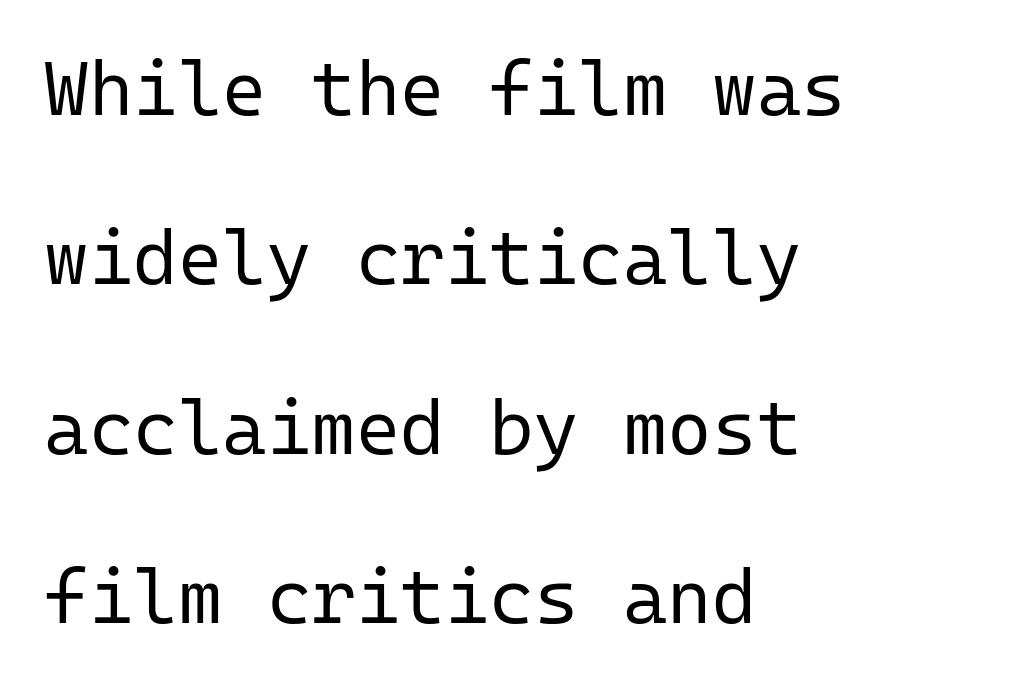
Is this a heavy cut? Hardly; it is regular or lighter. Visually the block forms a straight wall on the left and a jagged coastline on the right. Between one letter and the next there's only the usual sliver of space. Spacing verdict: monospaced, one width for all characters. Do the letters lean? They stand straight.
